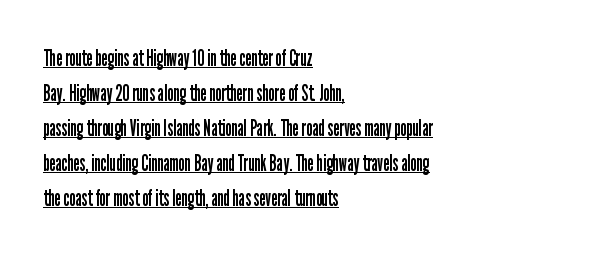
The lines sit at an ordinary, default distance from one another. Nothing heavy about these letters — not bold at all. Notice how the passage keeps a crisp vertical edge on the left only. Is there any slant? The stems are plumb.
